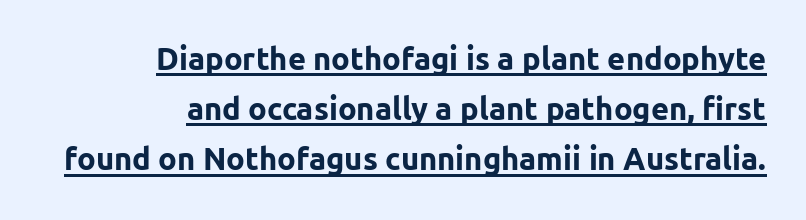
Q: Is the text bold? A: Yes.
Q: Is the text italic (slanted)? A: No, it is upright.
Q: Is the typeface a serif or a sans-serif typeface? A: Sans-serif.
Q: Is the text underlined? A: Yes.
Q: How is the paragraph aligned? A: Right-aligned.
Q: Is the spacing between letters normal or unusually wide? A: Normal.
Q: Is the spacing between lines tight, normal or loose? A: Normal.
Q: Width (condensed, normal, or wide)? A: Normal.
Q: Stroke contrast? A: Low.
Q: x-height? A: Medium.
Q: Monospaced? A: No.
